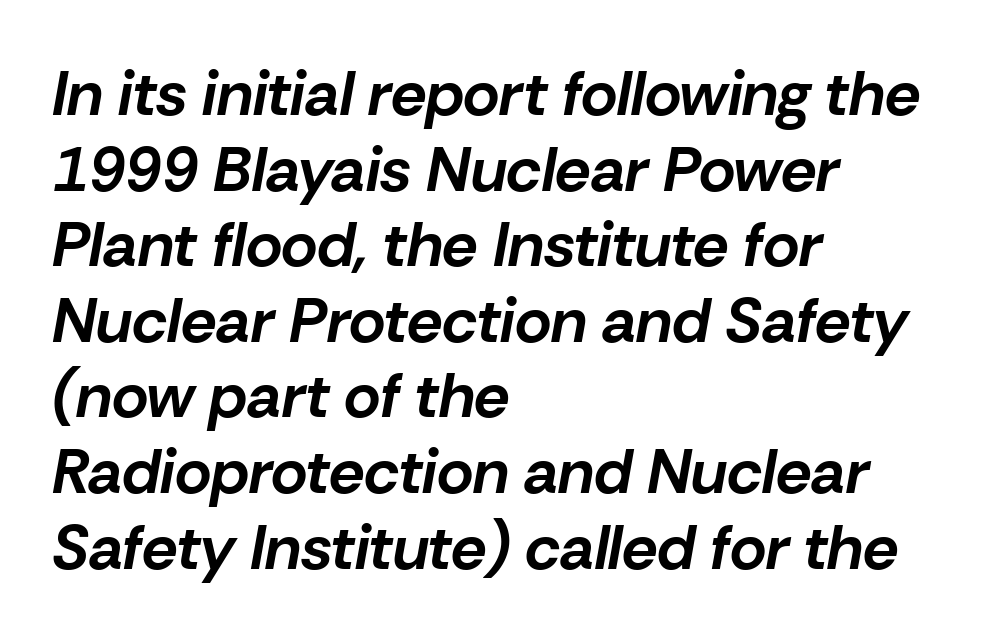
Letters rest on an invisible, unmarked baseline. The letters advance in unequal steps, a hallmark of proportional type. Its strokes are broad and dark, the hallmark of bold type. This sample uses an oblique cut, with every glyph tilted off the vertical.
